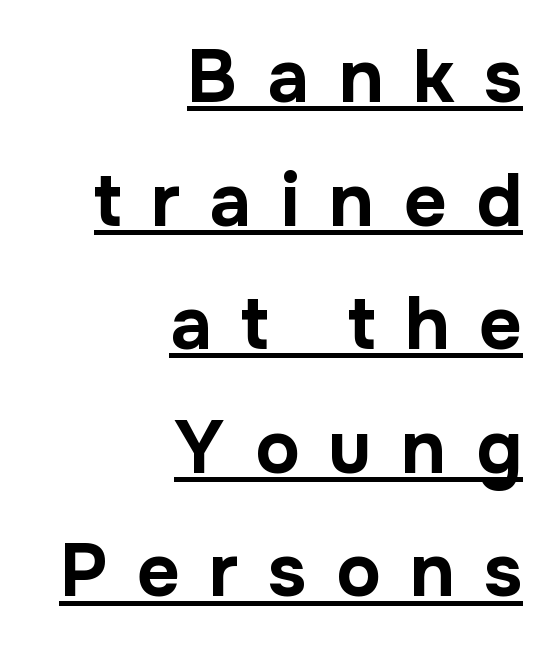
The image shows 74 px bold sans-serif type, upright; set right-aligned, normal line spacing (1.67x), unusually wide letter spacing (+0.4 em), underlined; low stroke contrast and a medium x-height.
